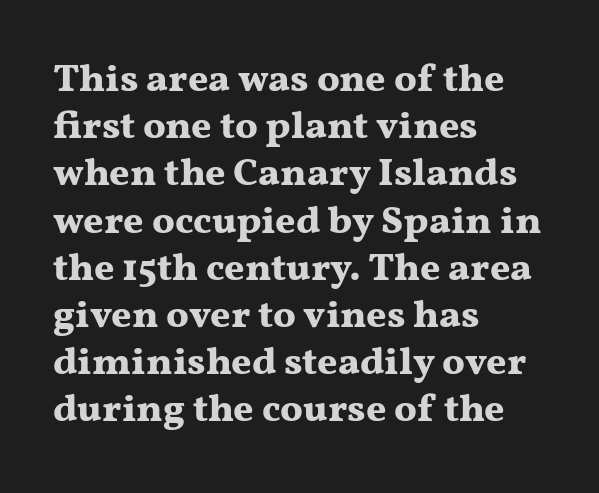
Q: Is the text bold? A: Yes.
Q: Is the text italic (slanted)? A: No, it is upright.
Q: Is the typeface a serif or a sans-serif typeface? A: Serif.
Q: Is the text underlined? A: No.
Q: How is the paragraph aligned? A: Left-aligned.
Q: Is the spacing between letters normal or unusually wide? A: Normal.
Q: Width (condensed, normal, or wide)? A: Wide.
Q: Stroke contrast? A: Medium.
Q: x-height? A: Medium.
Q: Monospaced? A: No.
